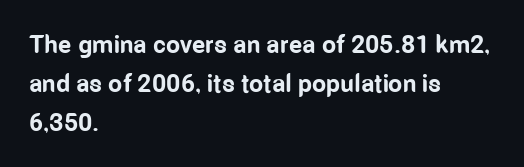
The image shows 25 px bold type, upright; set left-aligned, normal line spacing (1.57x), normal letter spacing, not underlined.
